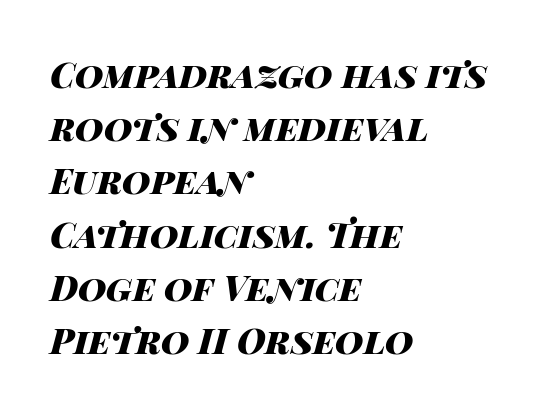
{"italic": "yes", "lean": "right", "slant_degrees": 14, "bold": "yes", "weight": "heavy", "width": "wide", "stroke_contrast": "high", "x_height": "large", "monospaced": "no", "underline": "no", "align": "left", "line_spacing": "normal", "line_spacing_ratio": 1.52, "letter_spacing": "normal", "letter_spacing_em": 0.0, "glyph_px": 35}
